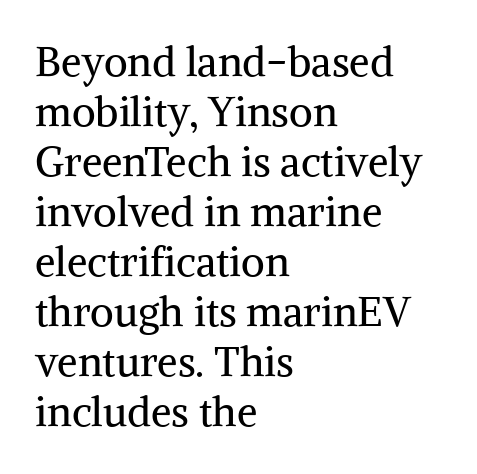
The image shows 41 px regular-weight serif type, upright; set left-aligned, line spacing 1.22x, normal letter spacing, not underlined; medium stroke contrast and a medium x-height.
